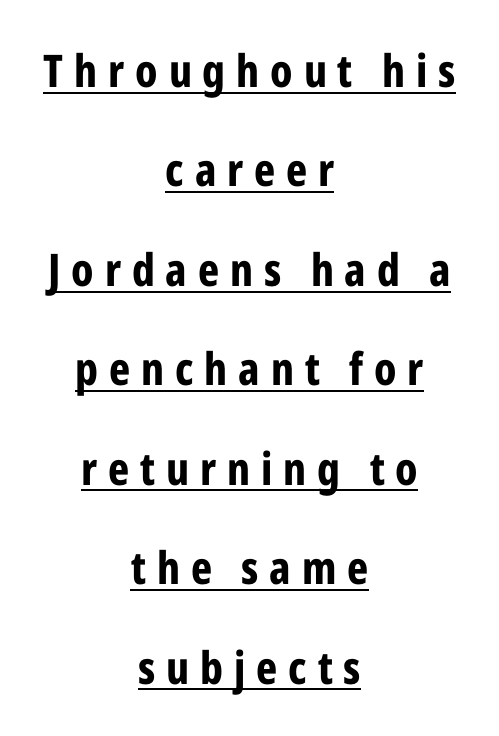
The typography opts for an upright posture over an oblique one. The type is letterspaced generously, with wide tracking. Leading is clearly above the norm, producing a sparse column. The designer went with a sans here, leaving each stem footless. In designer terms, the underline attribute is active on this setting. Is this a fixed-width face? No — the glyphs have proportional, varying widths.
